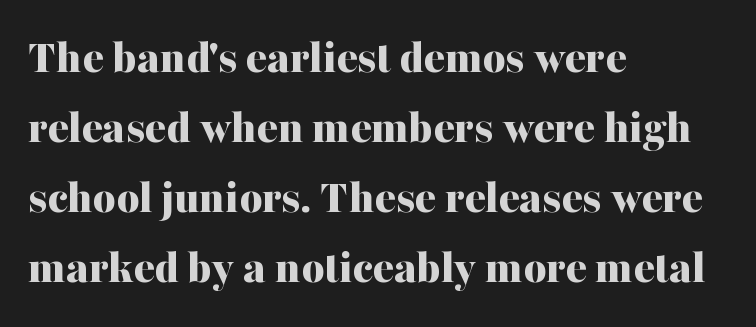
Nothing unusual about the tracking: characters are spaced as the font intends. Spacing verdict: proportional, widths tailored to each character. Leading: standard. Caption: multi-line text, flush left, ragged right. Nope, not italic — everything's standing straight. As a designer I'd log this as weight 700, bold.
